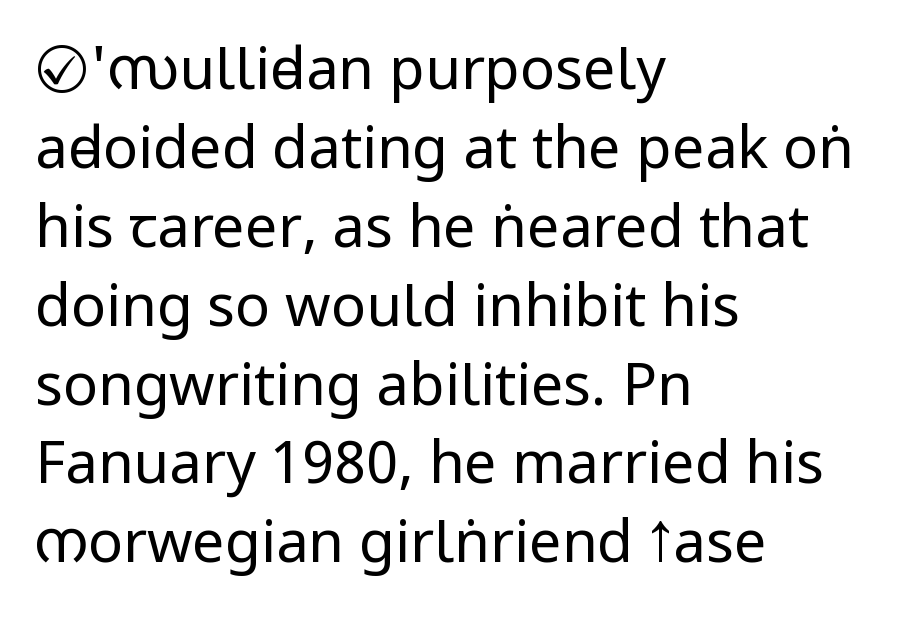
{"serif": "no", "italic": "no", "bold": "no", "weight": "regular", "width": "condensed", "stroke_contrast": "low", "x_height": "large", "monospaced": "no", "underline": "no", "align": "left", "line_spacing": "normal", "line_spacing_ratio": 1.36, "letter_spacing": "normal", "letter_spacing_em": 0.0, "glyph_px": 58}
